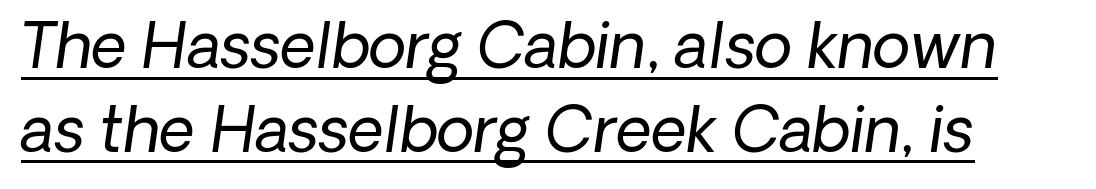
Q: Is the text bold? A: No.
Q: Is the text italic (slanted)? A: Yes, it leans right by about 8 degrees.
Q: Is the text underlined? A: Yes.
Q: Is the spacing between letters normal or unusually wide? A: Normal.
Q: Is the spacing between lines tight, normal or loose? A: Normal.
Q: Width (condensed, normal, or wide)? A: Normal.
Q: Stroke contrast? A: Low.
Q: x-height? A: Medium.
Q: Monospaced? A: No.
